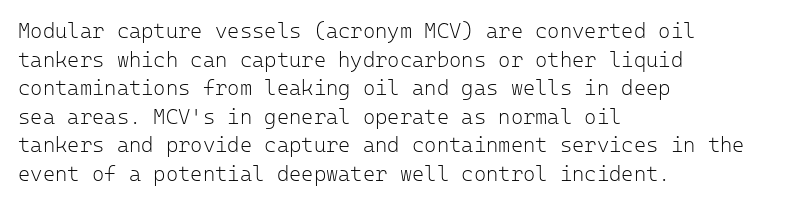
{"italic": "no", "bold": "no", "underline": "no", "align": "left", "line_spacing": "normal", "line_spacing_ratio": 1.36, "letter_spacing": "normal", "letter_spacing_em": 0.0, "glyph_px": 21}
